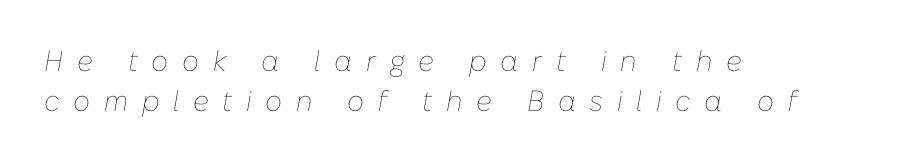
{"italic": "yes", "lean": "right", "slant_degrees": 10, "bold": "no", "weight": "thin", "width": "normal", "stroke_contrast": "low", "x_height": "medium", "monospaced": "no", "underline": "no", "align": "left", "line_spacing": "normal", "line_spacing_ratio": 1.39, "letter_spacing": "wide", "letter_spacing_em": 0.47, "glyph_px": 29}
